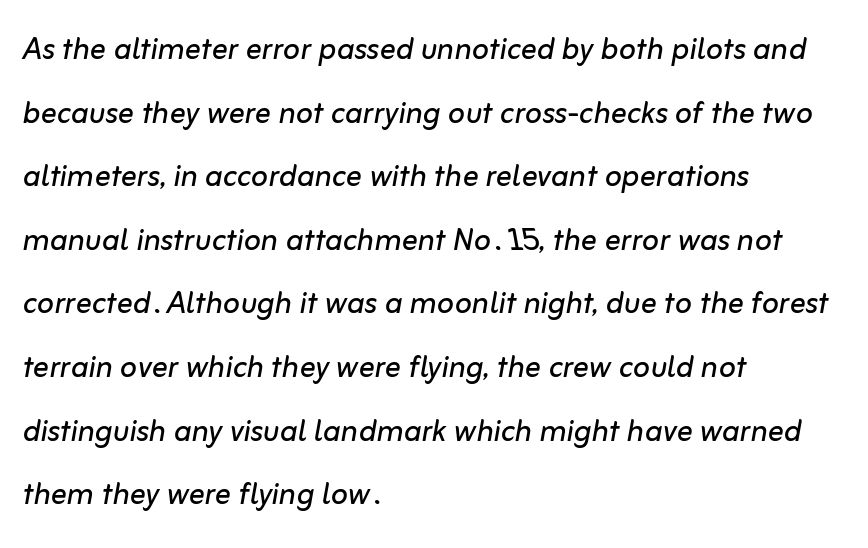
The image shows 40 px regular-weight type, italic (leaning right); set left-aligned, normal line spacing (1.59x), normal letter spacing, not underlined; low stroke contrast and a medium x-height.
